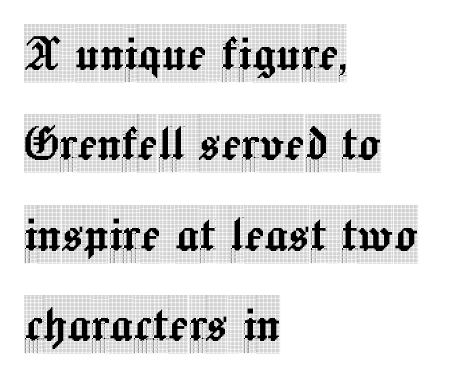
The image shows 58 px condensed serif type, upright; set left-aligned, normal line spacing (1.56x), normal letter spacing, not underlined; a large x-height.
